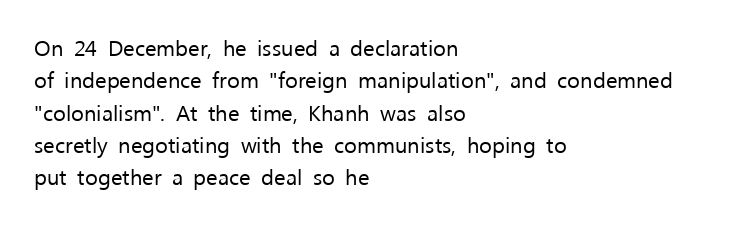
The image shows 22 px text type, upright; set left-aligned, normal line spacing (1.47x), normal letter spacing, not underlined.
